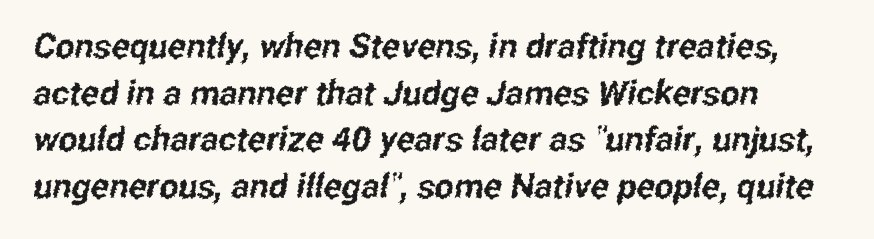
The image shows 34 px condensed sans-serif type; set left-aligned, normal line spacing (1.37x), normal letter spacing, not underlined; low stroke contrast and a medium x-height.
